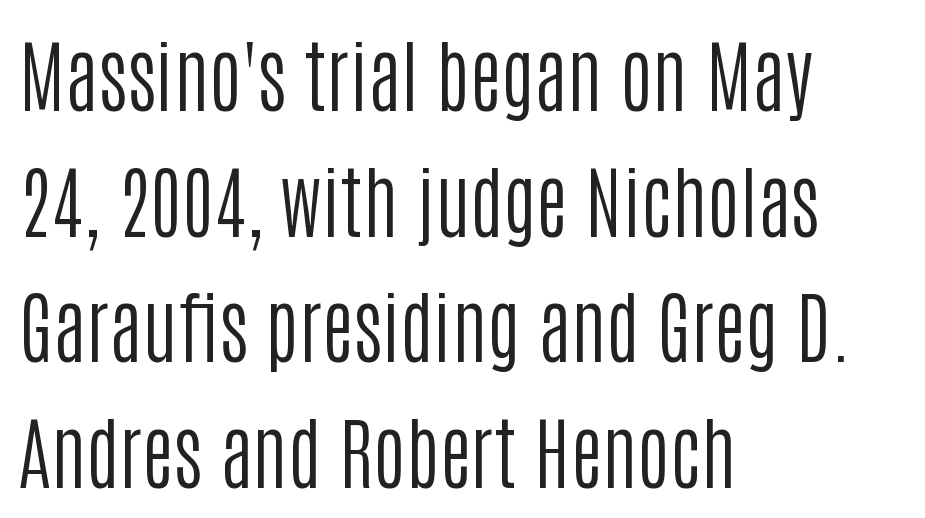
Q: Is the text bold? A: No.
Q: Is the text italic (slanted)? A: No, it is upright.
Q: Is the typeface a serif or a sans-serif typeface? A: Sans-serif.
Q: Is the text underlined? A: No.
Q: How is the paragraph aligned? A: Left-aligned.
Q: Is the spacing between letters normal or unusually wide? A: Normal.
Q: Is the spacing between lines tight, normal or loose? A: Normal.
Q: Width (condensed, normal, or wide)? A: Condensed.
Q: Stroke contrast? A: Low.
Q: x-height? A: Large.
Q: Monospaced? A: No.
